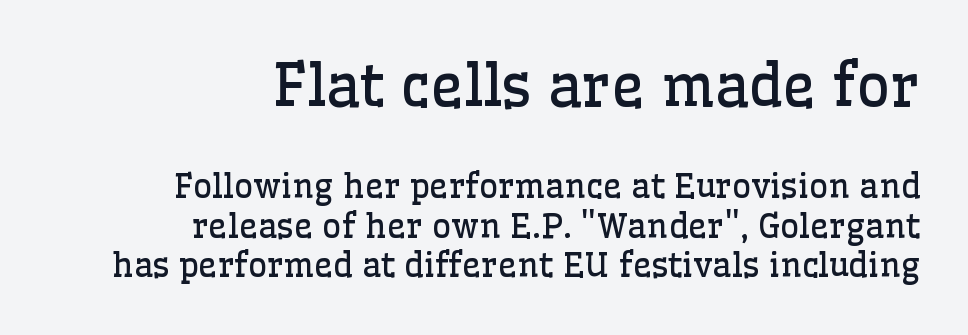
A light-to-regular cut is what we see here. Line endings align vertically; line beginnings do not. Character widths vary here, with narrow letters taking less room than wide ones. Style check: upright. Whoever set this made the first block the dominant, larger element. Beneath every word, the page is bare.
